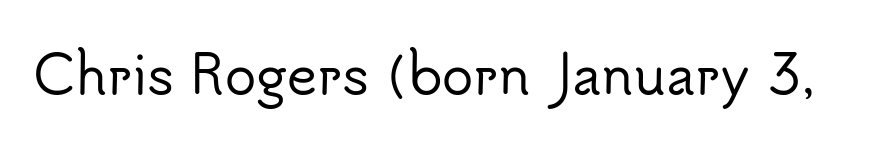
Regarding serifs, this sample does without them. Characters remain perfectly vertical along every line. Beneath every word, the page is bare. Proportional: the letters do not fall into vertical columns. Tracking value appears to be zero — textbook default spacing.
